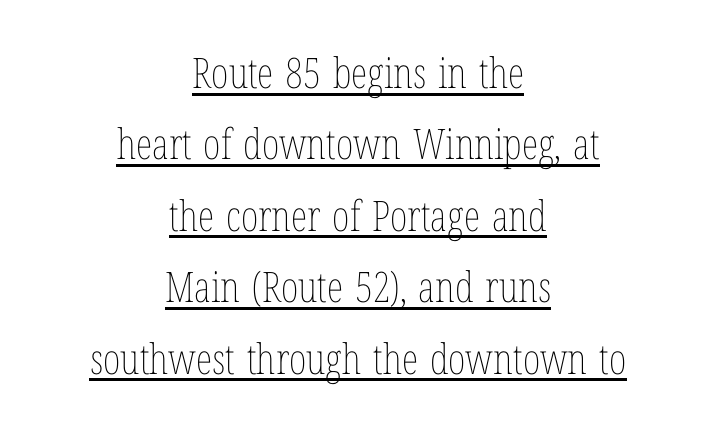
Q: Is the text bold? A: No.
Q: Is the text italic (slanted)? A: No, it is upright.
Q: Is the text underlined? A: Yes.
Q: How is the paragraph aligned? A: Centered.
Q: Is the spacing between letters normal or unusually wide? A: Normal.
Q: Is the spacing between lines tight, normal or loose? A: Normal.
Q: Width (condensed, normal, or wide)? A: Condensed.
Q: Stroke contrast? A: Low.
Q: x-height? A: Medium.
Q: Monospaced? A: No.
